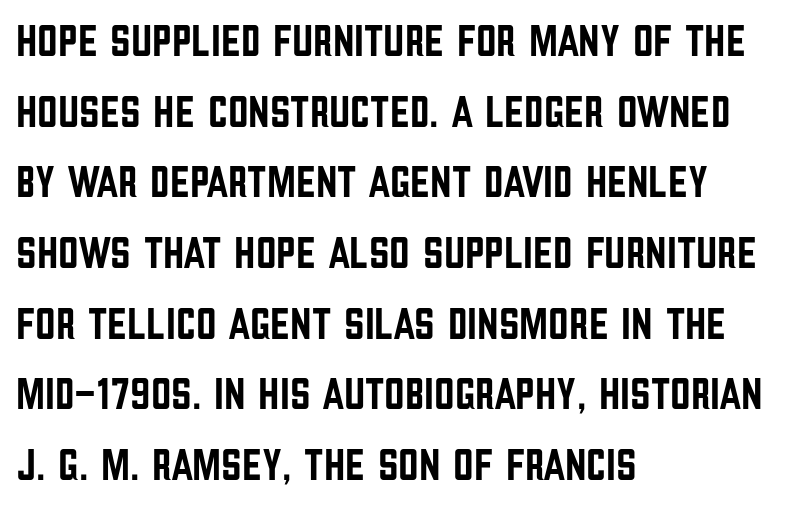
Q: Is the text italic (slanted)? A: No, it is upright.
Q: Is the typeface a serif or a sans-serif typeface? A: Sans-serif.
Q: Is the text underlined? A: No.
Q: How is the paragraph aligned? A: Left-aligned.
Q: Is the spacing between letters normal or unusually wide? A: Normal.
Q: Is the spacing between lines tight, normal or loose? A: Normal.
Q: Width (condensed, normal, or wide)? A: Condensed.
Q: Stroke contrast? A: Low.
Q: x-height? A: Large.
Q: Monospaced? A: No.
